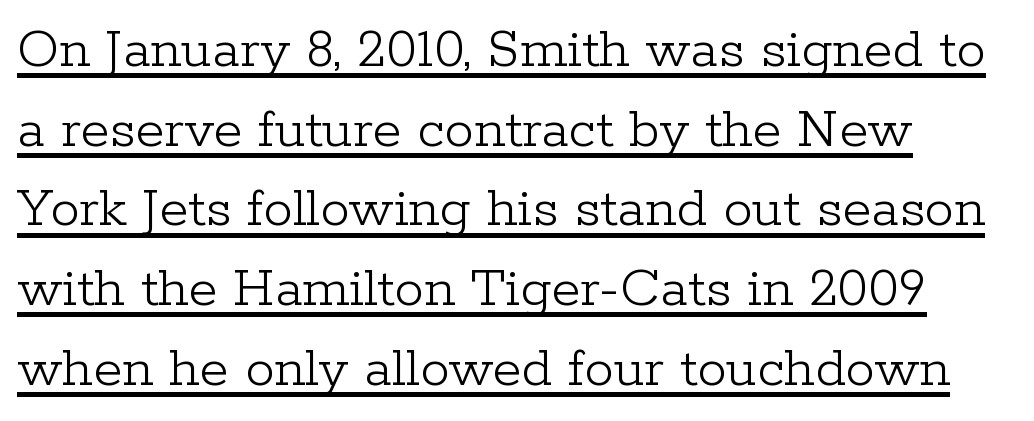
The image shows 59 px light serif type, upright; set left-aligned, normal line spacing (1.35x), normal letter spacing, underlined; low stroke contrast and a medium x-height.
